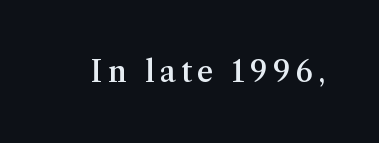
Serifs: yes, visible at the terminals of the letterforms. Words float on clear page, feet unadorned. Varying glyph widths throughout — classic text-font behaviour. Its strokes are somewhat broadened, the hallmark of semibold type. No italicization has been applied; the sample stays upright.
